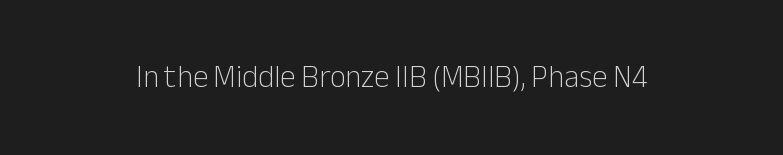
Font category for this specimen: sans-serif. Each letter keeps its own natural width here, so spacing adapts to shape. Bare-footed words on every line. Each word holds together tightly as a unit, with standard inter-letter gaps. The weight tops out at a normal text grade. A typesetter would mark this as roman, not italic.
